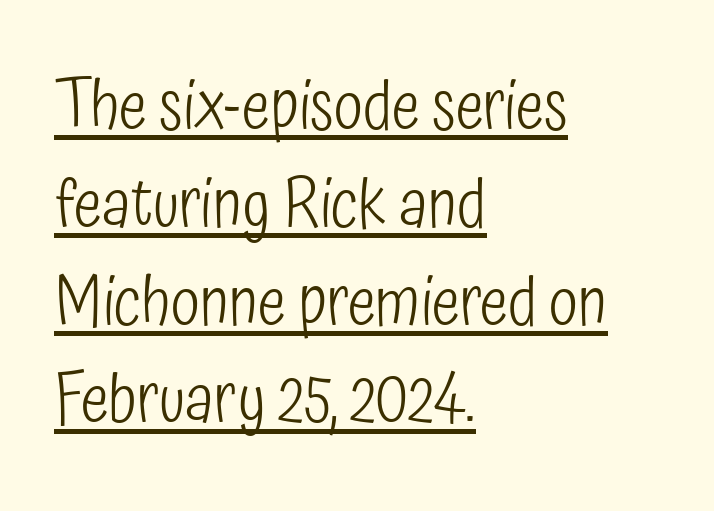
Honestly, the row spacing looks completely unremarkable. Somebody hit Ctrl+U on this one — the words are underlined. Ink coverage per letter is moderate at most. The typesetter chose a ragged-right arrangement here. Look at the tracking — it's just the regular setting, nothing added. A typesetter would call this proportional, since set widths differ per character.
